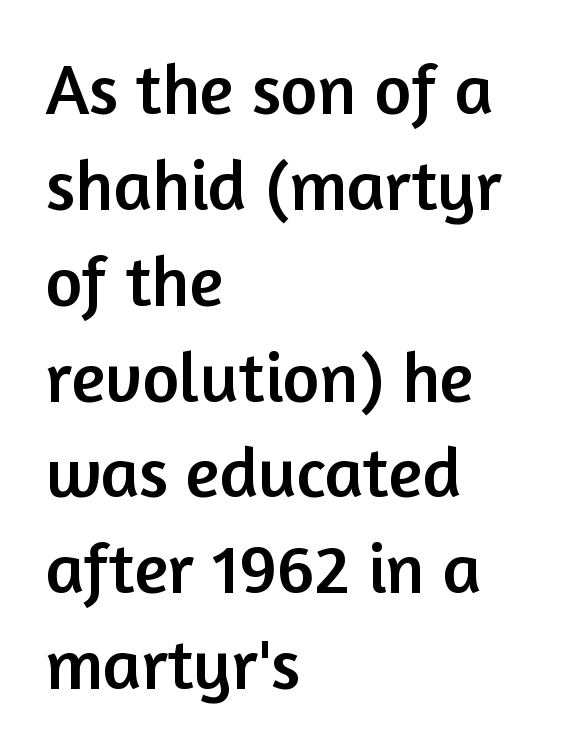
The image shows 71 px sans-serif type, upright; set left-aligned, normal line spacing (1.35x), normal letter spacing, not underlined; low stroke contrast and a medium x-height.
